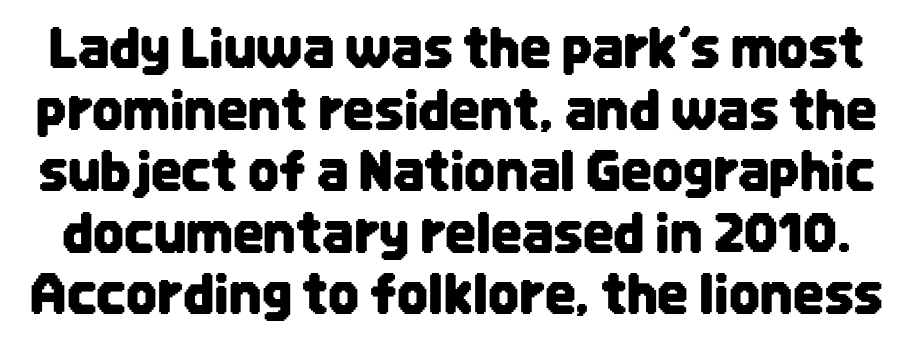
The image shows 54 px condensed sans-serif type, upright; set tight line spacing (1.14x), normal letter spacing, not underlined; low stroke contrast and a large x-height.
